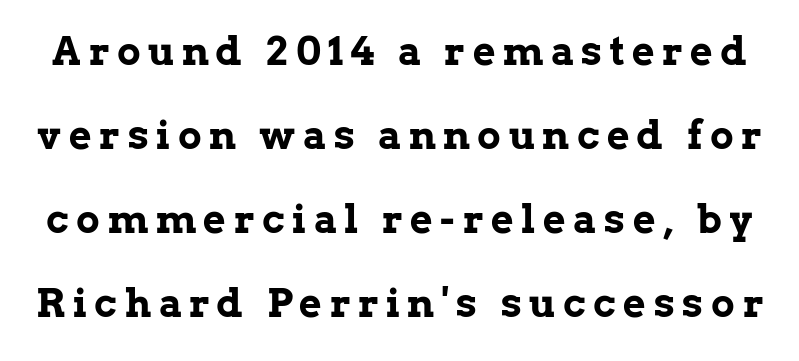
{"serif": "yes", "italic": "no", "bold": "yes", "weight": "bold", "width": "normal", "stroke_contrast": "low", "x_height": "medium", "monospaced": "no", "underline": "no", "line_spacing": "loose", "line_spacing_ratio": 2.15, "letter_spacing": "wide", "letter_spacing_em": 0.2, "glyph_px": 39}
